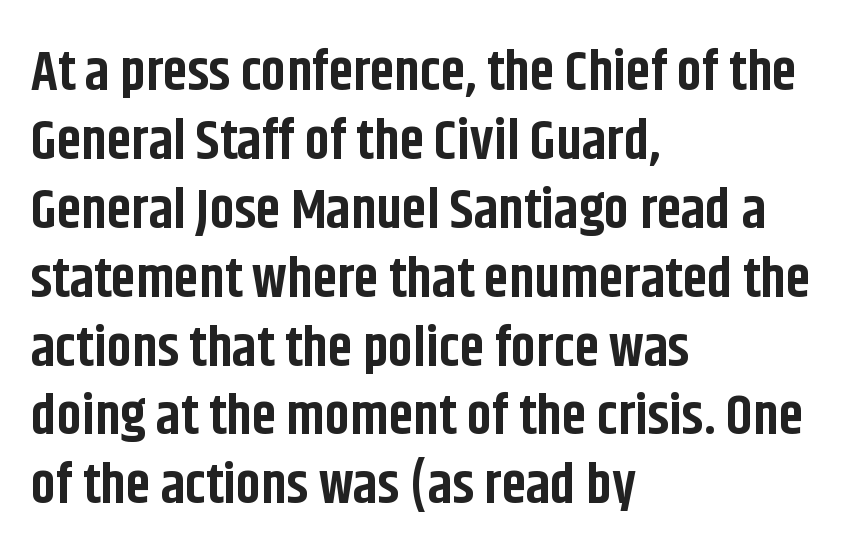
{"serif": "no", "italic": "no", "bold": "yes", "weight": "bold", "width": "condensed", "stroke_contrast": "low", "x_height": "large", "monospaced": "no", "underline": "no", "align": "left", "line_spacing_ratio": 1.23, "letter_spacing": "normal", "letter_spacing_em": 0.0, "glyph_px": 56}
